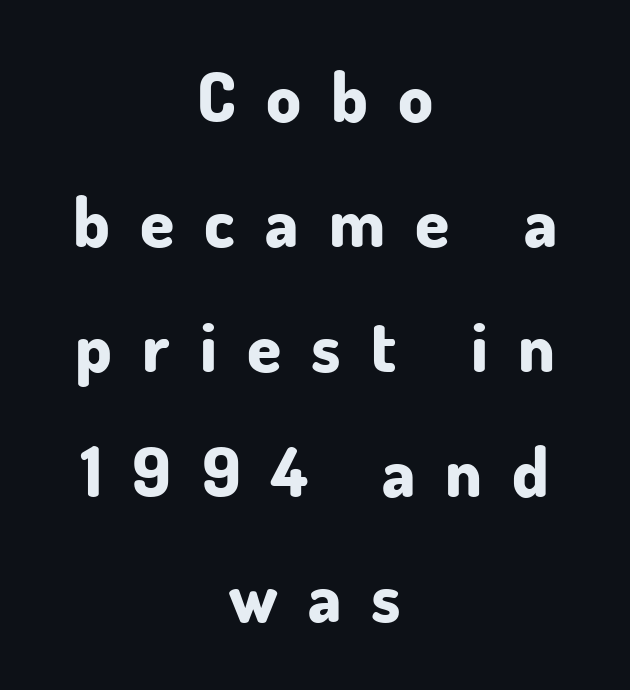
Q: Is the text bold? A: Yes.
Q: Is the text italic (slanted)? A: No, it is upright.
Q: Is the typeface a serif or a sans-serif typeface? A: Sans-serif.
Q: Is the text underlined? A: No.
Q: How is the paragraph aligned? A: Centered.
Q: Is the spacing between letters normal or unusually wide? A: Unusually wide.
Q: Width (condensed, normal, or wide)? A: Normal.
Q: Stroke contrast? A: Low.
Q: x-height? A: Small.
Q: Monospaced? A: No.
